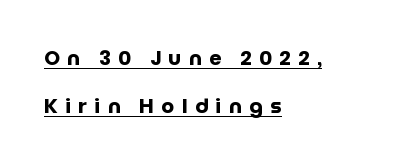
{"italic": "no", "bold": "yes", "underline": "yes", "align": "left", "line_spacing": "loose", "line_spacing_ratio": 2.41, "letter_spacing": "wide", "letter_spacing_em": 0.37, "glyph_px": 20}
